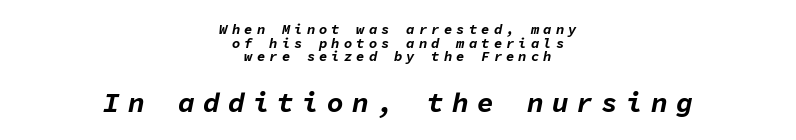
Q: Is the text bold? A: Yes.
Q: Is the text italic (slanted)? A: Yes, it leans right by about 11 degrees.
Q: Is the text underlined? A: No.
Q: How is the paragraph aligned? A: Centered.
Q: Is the spacing between letters normal or unusually wide? A: Unusually wide.
Q: Is the spacing between lines tight, normal or loose? A: Tight.
Q: Which block of text is set in a larger size, the first (top) or the second (bottom)? A: The second (bottom) one.
Q: Width (condensed, normal, or wide)? A: Normal.
Q: Stroke contrast? A: Low.
Q: x-height? A: Medium.
Q: Monospaced? A: Yes.
